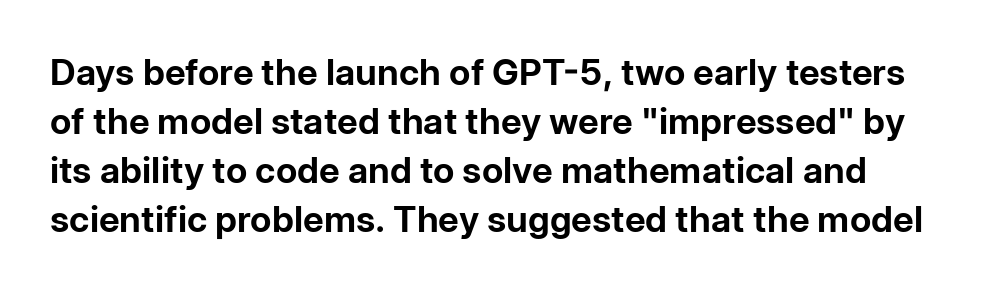
Q: Is the text bold? A: Yes.
Q: Is the text italic (slanted)? A: No, it is upright.
Q: Is the typeface a serif or a sans-serif typeface? A: Sans-serif.
Q: Is the text underlined? A: No.
Q: Is the spacing between letters normal or unusually wide? A: Normal.
Q: Is the spacing between lines tight, normal or loose? A: Normal.
Q: Width (condensed, normal, or wide)? A: Normal.
Q: Stroke contrast? A: Low.
Q: x-height? A: Medium.
Q: Monospaced? A: No.
